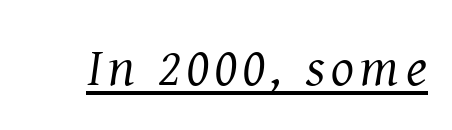
The image shows 54 px regular-weight serif type, italic (leaning right); set underlined; medium stroke contrast and a medium x-height.
